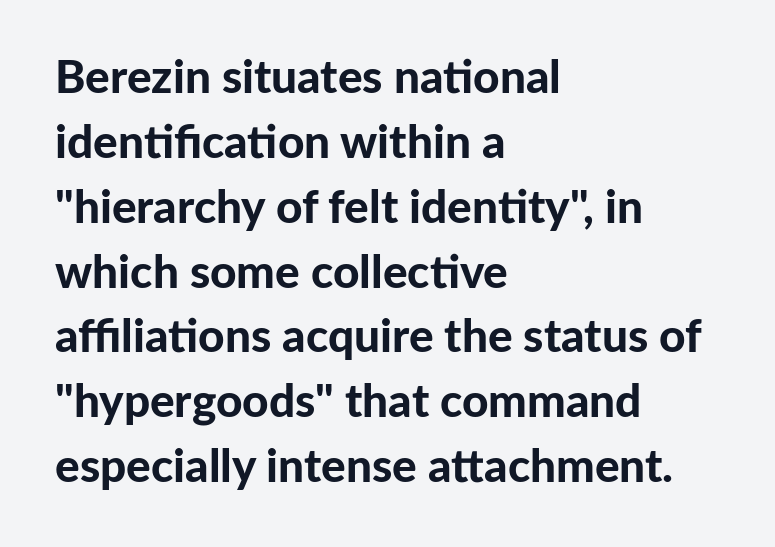
Q: Is the text bold? A: Yes.
Q: Is the text italic (slanted)? A: No, it is upright.
Q: Is the typeface a serif or a sans-serif typeface? A: Sans-serif.
Q: Is the text underlined? A: No.
Q: How is the paragraph aligned? A: Left-aligned.
Q: Is the spacing between letters normal or unusually wide? A: Normal.
Q: Is the spacing between lines tight, normal or loose? A: Normal.
Q: Width (condensed, normal, or wide)? A: Normal.
Q: Stroke contrast? A: Low.
Q: x-height? A: Medium.
Q: Monospaced? A: No.
